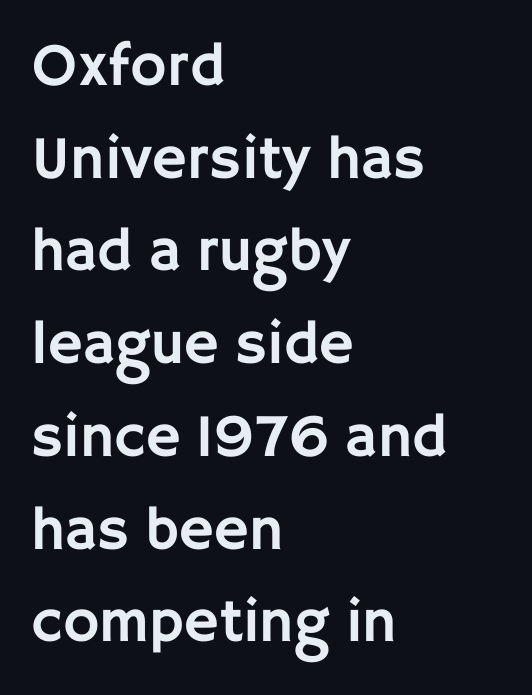
Q: Is the text italic (slanted)? A: No, it is upright.
Q: Is the typeface a serif or a sans-serif typeface? A: Sans-serif.
Q: Is the text underlined? A: No.
Q: How is the paragraph aligned? A: Left-aligned.
Q: Is the spacing between letters normal or unusually wide? A: Normal.
Q: Is the spacing between lines tight, normal or loose? A: Normal.
Q: Width (condensed, normal, or wide)? A: Normal.
Q: Stroke contrast? A: Low.
Q: x-height? A: Large.
Q: Monospaced? A: No.
